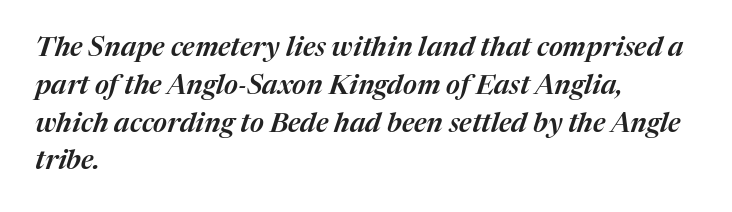
{"italic": "yes", "lean": "right", "slant_degrees": 17, "underline": "no", "align": "left", "line_spacing": "normal", "line_spacing_ratio": 1.4, "letter_spacing": "normal", "letter_spacing_em": 0.0, "glyph_px": 27}
